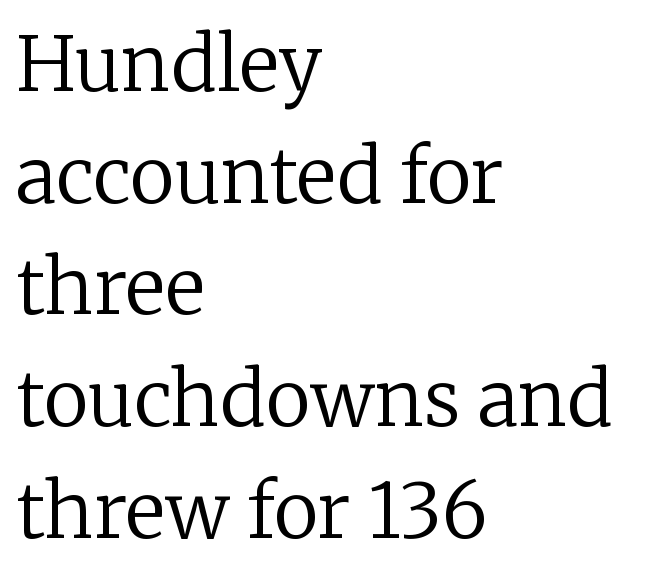
The image shows 76 px regular-weight serif type, upright; set left-aligned, normal line spacing (1.47x), normal letter spacing, not underlined; low stroke contrast and a medium x-height.
